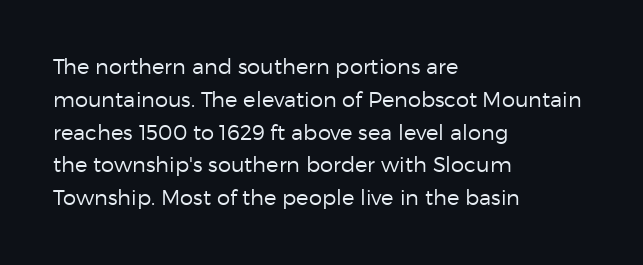
{"italic": "no", "bold": "no", "underline": "no", "align": "left", "line_spacing": "normal", "line_spacing_ratio": 1.56, "letter_spacing": "normal", "letter_spacing_em": 0.0, "glyph_px": 21}
